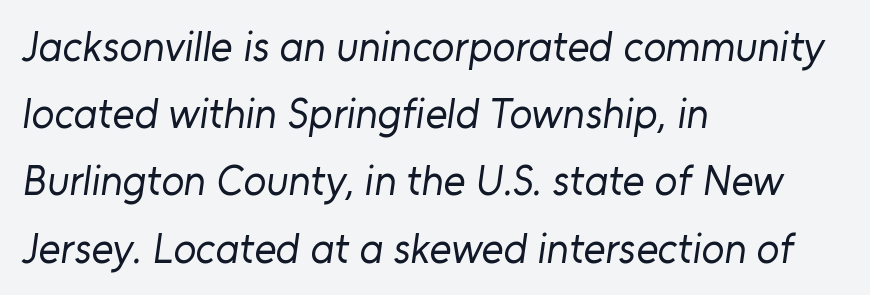
Q: Is the text bold? A: No.
Q: Is the typeface a serif or a sans-serif typeface? A: Sans-serif.
Q: Is the text underlined? A: No.
Q: How is the paragraph aligned? A: Left-aligned.
Q: Is the spacing between letters normal or unusually wide? A: Normal.
Q: Is the spacing between lines tight, normal or loose? A: Normal.
Q: Width (condensed, normal, or wide)? A: Normal.
Q: Stroke contrast? A: Low.
Q: x-height? A: Medium.
Q: Monospaced? A: No.
